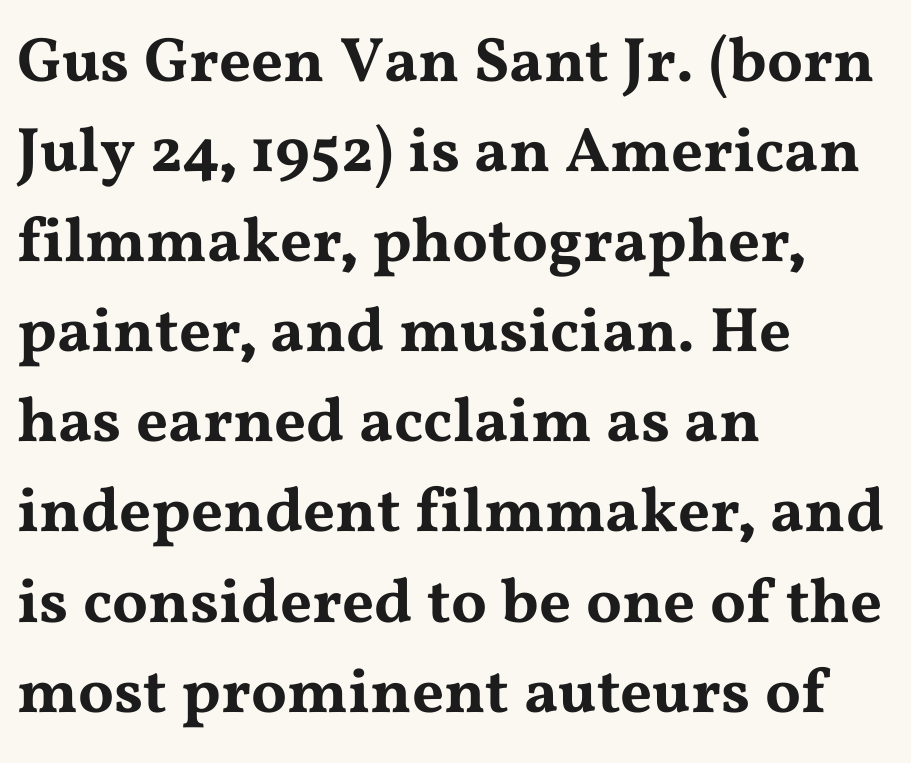
The image shows 63 px wide serif type, upright; set left-aligned, normal line spacing (1.43x), normal letter spacing, not underlined; medium stroke contrast and a medium x-height.
